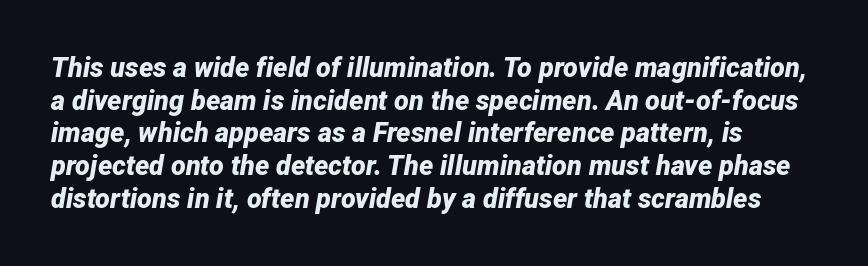
{"italic": "yes", "lean": "right", "slant_degrees": 12, "bold": "yes", "underline": "no", "line_spacing_ratio": 1.21, "letter_spacing": "normal", "letter_spacing_em": 0.0, "glyph_px": 27}
